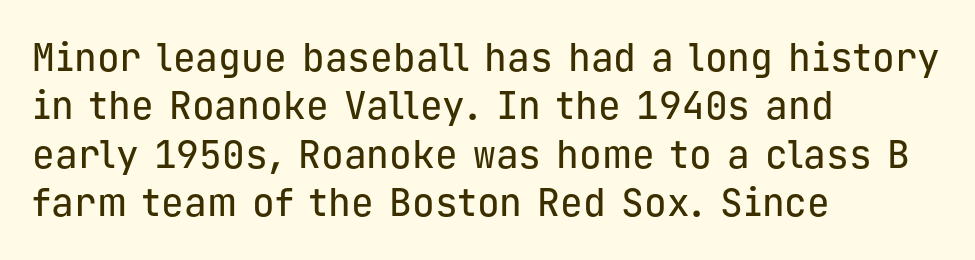
The image shows 38 px sans-serif type, upright, monospaced; set left-aligned, normal line spacing (1.27x), normal letter spacing, not underlined; low stroke contrast and a medium x-height.
